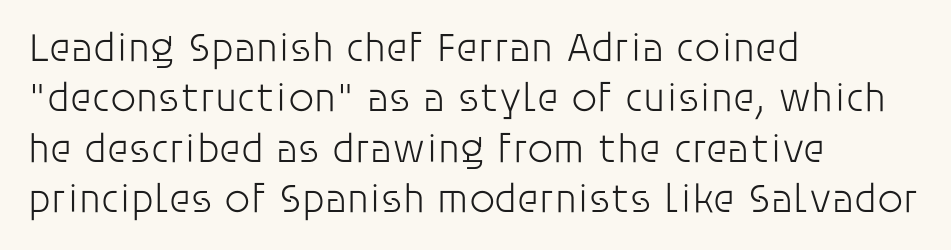
Q: Is the text bold? A: No.
Q: Is the text italic (slanted)? A: No, it is upright.
Q: Is the typeface a serif or a sans-serif typeface? A: Sans-serif.
Q: Is the text underlined? A: No.
Q: How is the paragraph aligned? A: Left-aligned.
Q: Is the spacing between letters normal or unusually wide? A: Normal.
Q: Width (condensed, normal, or wide)? A: Normal.
Q: Stroke contrast? A: Low.
Q: x-height? A: Large.
Q: Monospaced? A: No.
